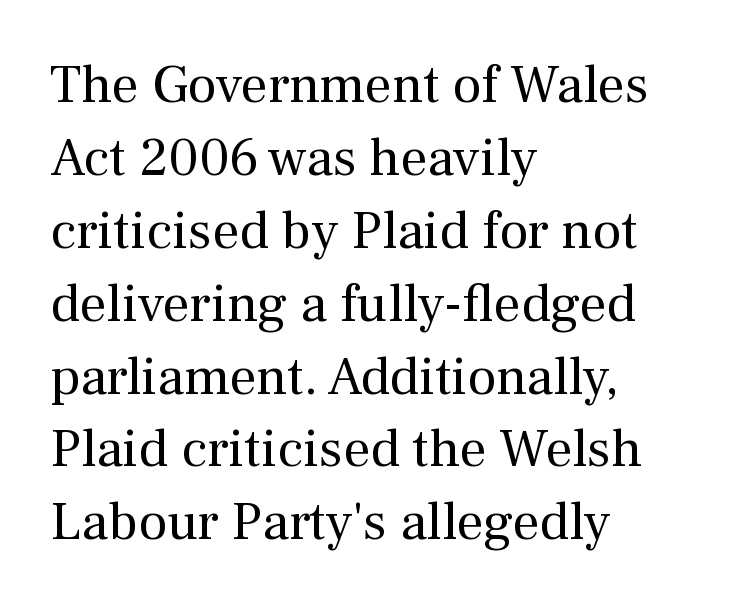
Q: Is the text bold? A: No.
Q: Is the text italic (slanted)? A: No, it is upright.
Q: Is the typeface a serif or a sans-serif typeface? A: Serif.
Q: Is the text underlined? A: No.
Q: How is the paragraph aligned? A: Left-aligned.
Q: Is the spacing between letters normal or unusually wide? A: Normal.
Q: Is the spacing between lines tight, normal or loose? A: Normal.
Q: Width (condensed, normal, or wide)? A: Normal.
Q: Stroke contrast? A: Medium.
Q: x-height? A: Medium.
Q: Monospaced? A: No.
